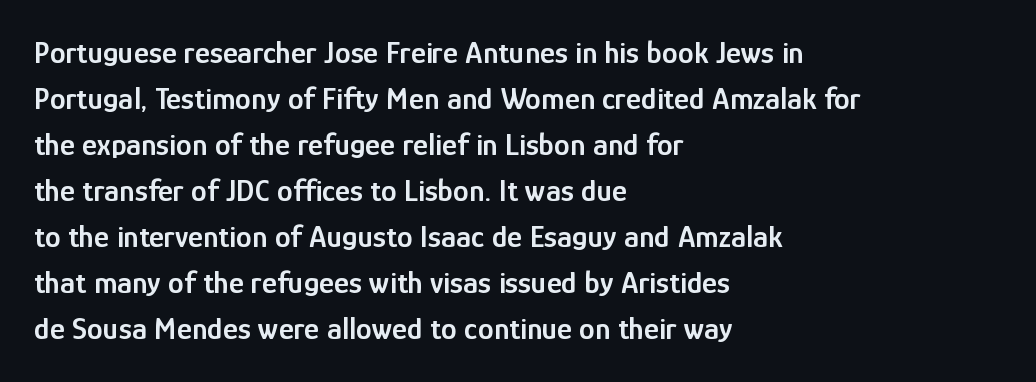
The image shows 32 px semibold, condensed sans-serif type, upright; set left-aligned, normal line spacing (1.44x), normal letter spacing, not underlined; low stroke contrast and a medium x-height.
